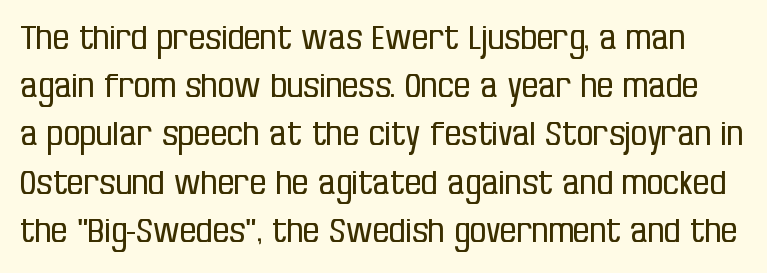
Short note: letters normally spaced. Varying glyph widths throughout — classic text-font behaviour. A typesetter would label this face a sans. Compared with typical paragraphs, the rows here are spaced about the same. Unlike italic type, these characters show no tilt at all. Stroke mass is kept to a normal reading level or below.
